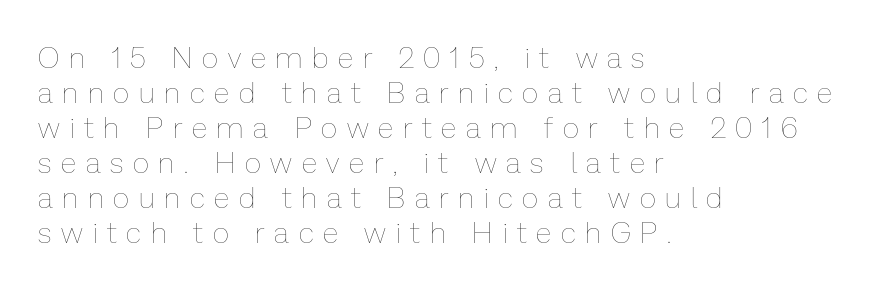
Is the letter spacing exaggerated? Yes — the characters are pushed far apart. The string is rendered with underlining switched off. This is not heavy type; no bold has been used. The rendering uses natural spacing where letterforms have individual widths.
